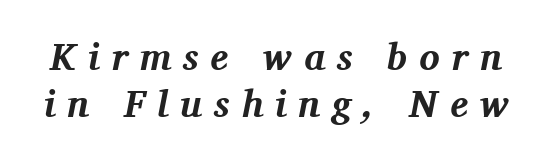
Q: Is the text bold? A: Yes.
Q: Is the text italic (slanted)? A: Yes, it leans right by about 11 degrees.
Q: Is the typeface a serif or a sans-serif typeface? A: Serif.
Q: Is the text underlined? A: No.
Q: Is the spacing between letters normal or unusually wide? A: Unusually wide.
Q: Width (condensed, normal, or wide)? A: Normal.
Q: Stroke contrast? A: Medium.
Q: x-height? A: Medium.
Q: Monospaced? A: No.
